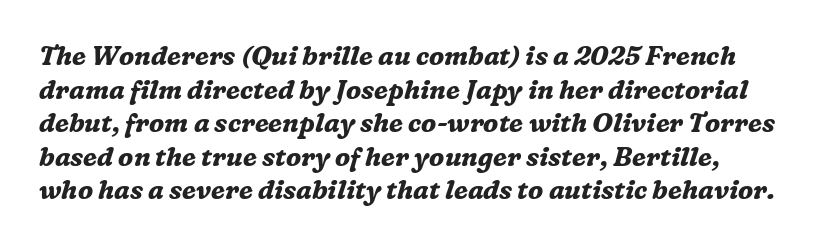
{"italic": "yes", "lean": "right", "slant_degrees": 16, "bold": "yes", "underline": "no", "line_spacing": "normal", "line_spacing_ratio": 1.29, "letter_spacing": "normal", "letter_spacing_em": 0.0, "glyph_px": 26}
